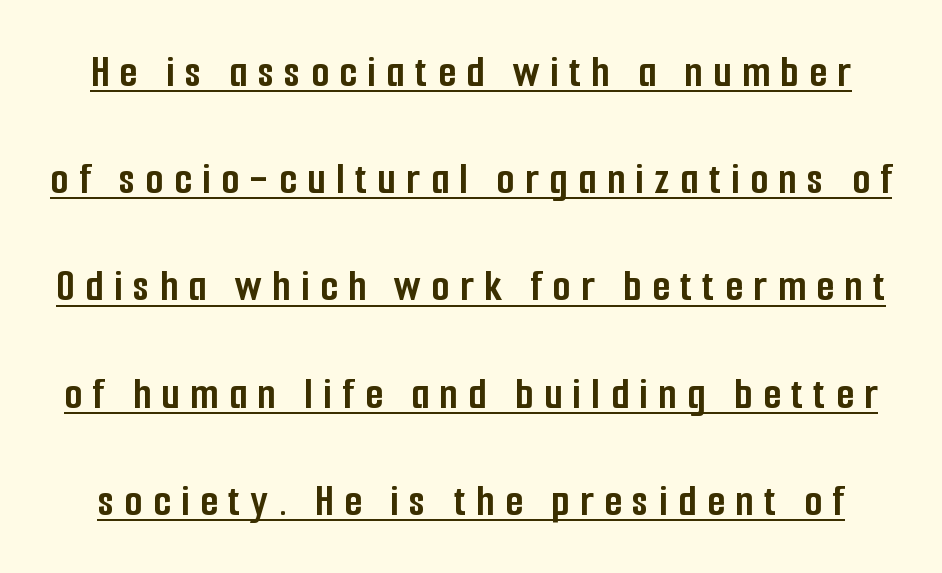
You'd pick this weight for a headline — it's a proper bold. The rendered words wear a rule along their underside. Leading is clearly above the norm, producing a sparse column. Display-style spreading of the glyphs; the letterfit is very open. Nothing sits at the stroke ends, so this counts as sans-serif.
